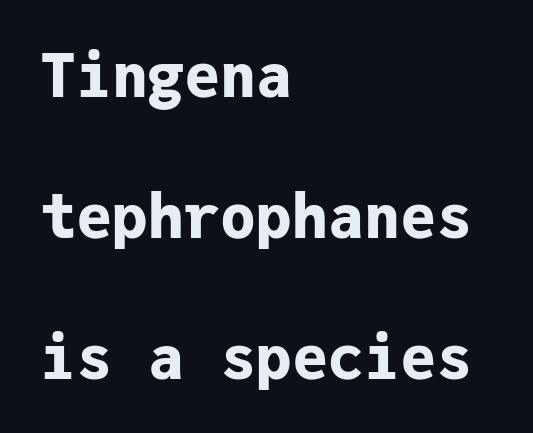
Nobody touched the tracking dial on this one. Airy leading. This is heavy type, rendered in bold. The specimen reads as upright at a glance. Is this a sans? Yes — the strokes have no serifs. The glyphs are unaccompanied by any horizontal stroke below them.
